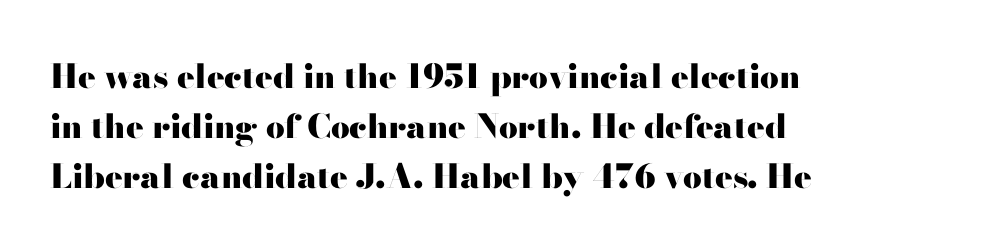
{"serif": "no", "italic": "no", "bold": "yes", "weight": "heavy", "width": "wide", "stroke_contrast": "high", "x_height": "small", "monospaced": "no", "underline": "no", "align": "left", "line_spacing": "normal", "line_spacing_ratio": 1.51, "letter_spacing": "normal", "letter_spacing_em": 0.0, "glyph_px": 33}
